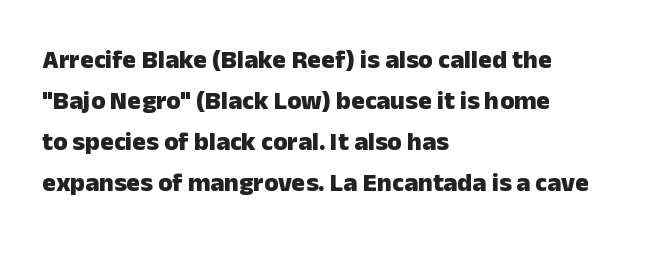
The image shows 26 px bold type, upright; set left-aligned, normal line spacing (1.58x), normal letter spacing, not underlined.
